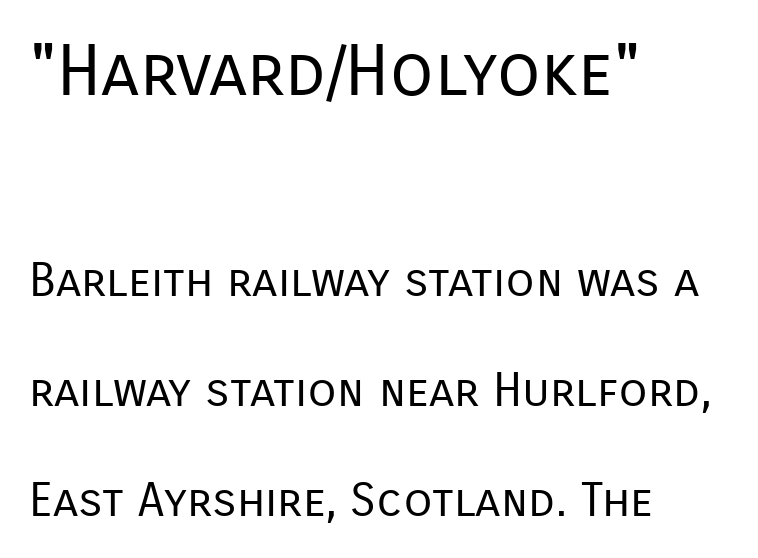
{"serif": "no", "italic": "no", "bold": "no", "weight": "regular", "width": "normal", "stroke_contrast": "low", "x_height": "medium", "monospaced": "no", "underline": "no", "align": "left", "line_spacing": "loose", "line_spacing_ratio": 2.34, "letter_spacing": "normal", "letter_spacing_em": 0.0, "larger_block": "first", "size_ratio": 1.51, "glyph_px": 71}
